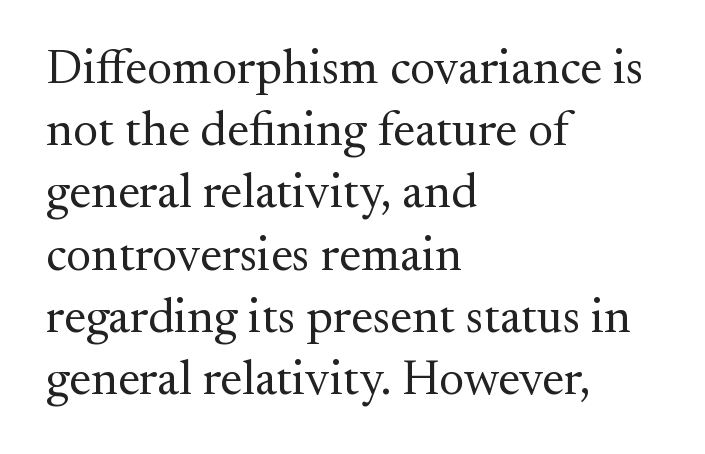
{"serif": "yes", "italic": "no", "bold": "no", "weight": "regular", "width": "normal", "stroke_contrast": "medium", "x_height": "small", "monospaced": "no", "underline": "no", "align": "left", "line_spacing": "normal", "line_spacing_ratio": 1.27, "letter_spacing": "normal", "letter_spacing_em": 0.0, "glyph_px": 49}
